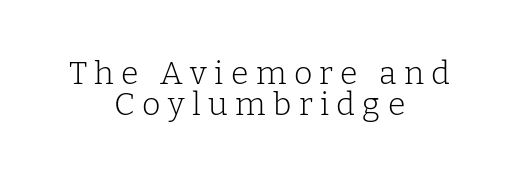
{"serif": "yes", "italic": "no", "bold": "no", "weight": "light", "width": "normal", "stroke_contrast": "low", "x_height": "medium", "monospaced": "no", "underline": "no", "align": "center", "line_spacing": "tight", "line_spacing_ratio": 0.97, "letter_spacing": "wide", "letter_spacing_em": 0.23, "glyph_px": 32}
